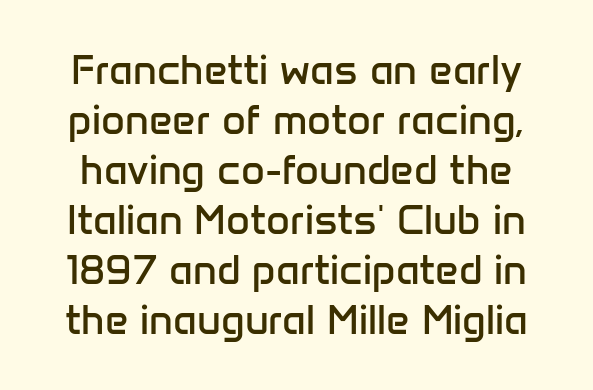
Regarding serifs, this sample does without them. Upright lettering throughout. Stems and bowls with no extra thickness — not bold. The area under the type is left untouched. Do the characters align in a grid? No, the font is proportional.
